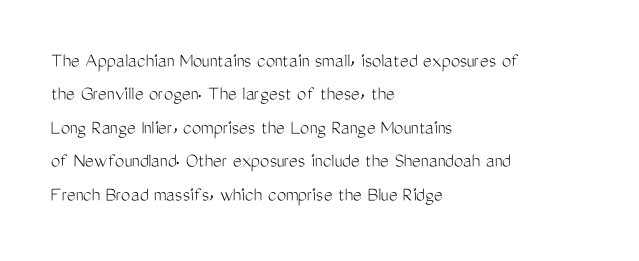
How would I describe the line gaps? Plain and ordinary. Weight: in the light-to-regular range. The type is set solid horizontally, with unmodified tracking. The lines are quadded left.
